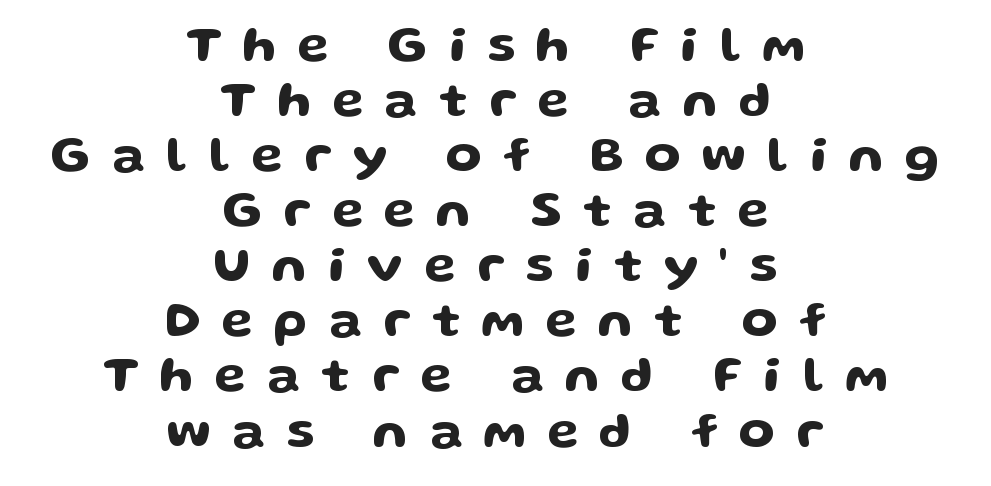
{"serif": "no", "italic": "no", "width": "wide", "stroke_contrast": "low", "x_height": "medium", "monospaced": "no", "underline": "no", "align": "center", "line_spacing": "tight", "line_spacing_ratio": 1.08, "letter_spacing": "wide", "letter_spacing_em": 0.42, "glyph_px": 51}
